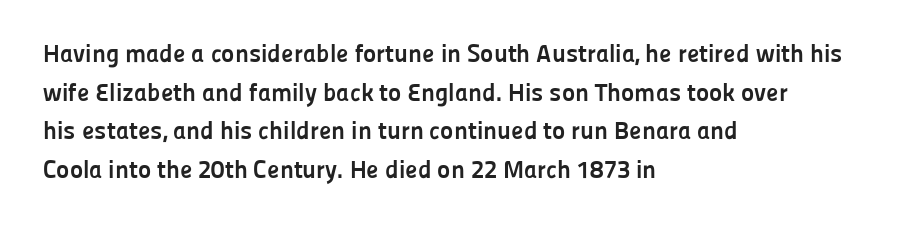
Q: Is the text bold? A: Yes.
Q: Is the text italic (slanted)? A: No, it is upright.
Q: Is the text underlined? A: No.
Q: How is the paragraph aligned? A: Left-aligned.
Q: Is the spacing between letters normal or unusually wide? A: Normal.
Q: Is the spacing between lines tight, normal or loose? A: Normal.
